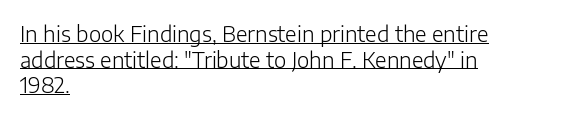
Q: Is the text bold? A: No.
Q: Is the text italic (slanted)? A: No, it is upright.
Q: Is the text underlined? A: Yes.
Q: How is the paragraph aligned? A: Left-aligned.
Q: Is the spacing between letters normal or unusually wide? A: Normal.
